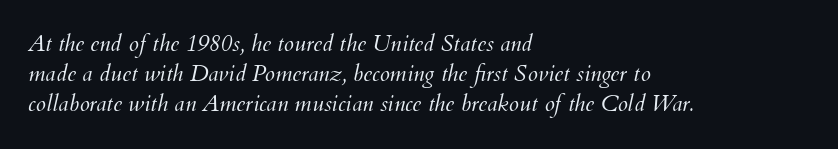
Q: Is the text bold? A: No.
Q: Is the text italic (slanted)? A: Yes, it leans right by about 12 degrees.
Q: Is the text underlined? A: No.
Q: How is the paragraph aligned? A: Left-aligned.
Q: Is the spacing between letters normal or unusually wide? A: Normal.
Q: Is the spacing between lines tight, normal or loose? A: Normal.
